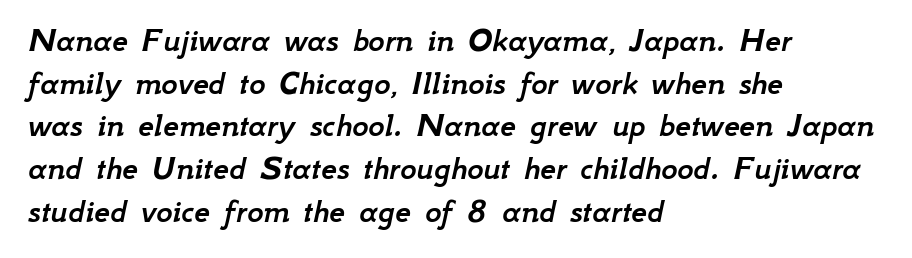
Q: Is the text italic (slanted)? A: Yes, it leans right by about 12 degrees.
Q: Is the text underlined? A: No.
Q: How is the paragraph aligned? A: Left-aligned.
Q: Is the spacing between letters normal or unusually wide? A: Normal.
Q: Width (condensed, normal, or wide)? A: Normal.
Q: Stroke contrast? A: Low.
Q: x-height? A: Small.
Q: Monospaced? A: No.
